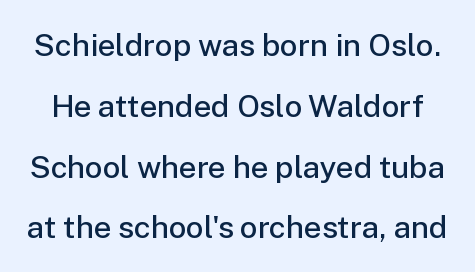
{"serif": "no", "italic": "no", "bold": "semi", "weight": "semibold", "width": "normal", "stroke_contrast": "low", "x_height": "medium", "monospaced": "no", "underline": "no", "line_spacing": "loose", "line_spacing_ratio": 1.96, "letter_spacing": "normal", "letter_spacing_em": 0.0, "glyph_px": 31}
